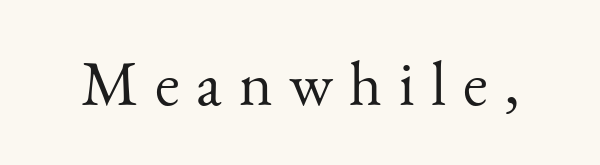
The image shows 64 px light serif type, upright; set unusually wide letter spacing (+0.26 em), not underlined; medium stroke contrast and a small x-height.
